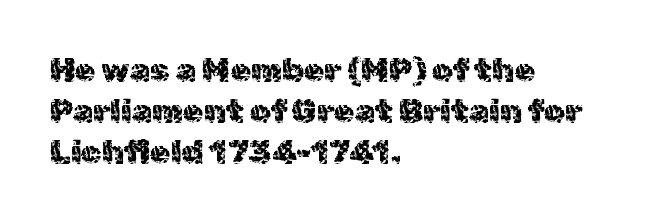
{"serif": "no", "italic": "no", "width": "normal", "x_height": "medium", "monospaced": "no", "underline": "no", "align": "left", "line_spacing": "normal", "line_spacing_ratio": 1.25, "letter_spacing": "normal", "letter_spacing_em": 0.0, "glyph_px": 33}
